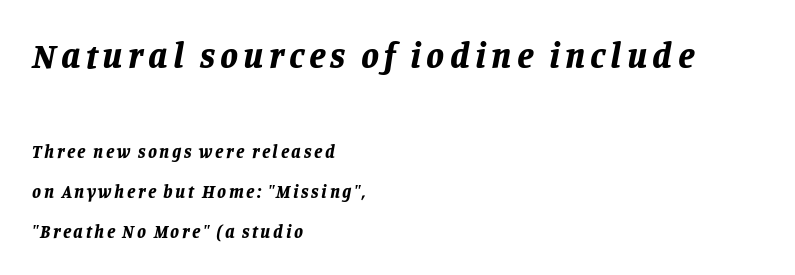
Emphasis-style slanted type is in use. These two chunks differ in scale, with the top chunk taking the larger measure. The passage shown is typed in a proportional face where columns would drift. Successive baselines arrive slowly, with a big drop between each.
